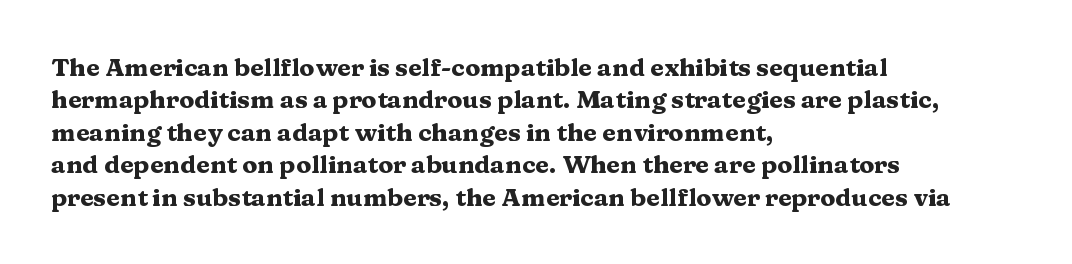
The image shows 25 px bold type, upright; set left-aligned, normal line spacing (1.3x), normal letter spacing, not underlined.
